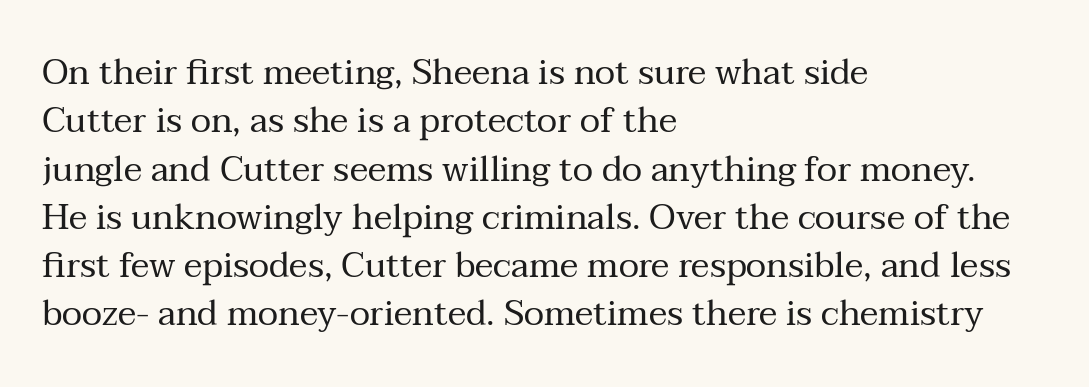
{"serif": "yes", "italic": "no", "bold": "no", "weight": "regular", "width": "normal", "stroke_contrast": "medium", "x_height": "medium", "monospaced": "no", "underline": "no", "align": "left", "line_spacing": "normal", "line_spacing_ratio": 1.38, "letter_spacing": "normal", "letter_spacing_em": 0.0, "glyph_px": 35}
